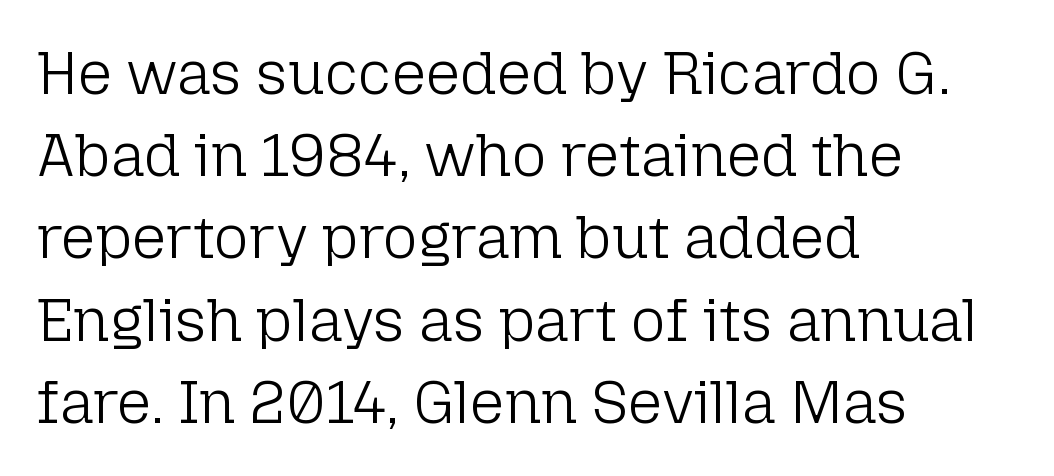
{"serif": "no", "italic": "no", "bold": "no", "weight": "light", "width": "normal", "stroke_contrast": "low", "x_height": "medium", "monospaced": "no", "underline": "no", "align": "left", "line_spacing": "normal", "line_spacing_ratio": 1.37, "letter_spacing": "normal", "letter_spacing_em": 0.0, "glyph_px": 60}
